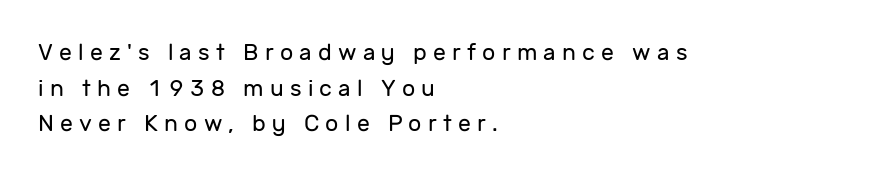
{"italic": "no", "bold": "no", "underline": "no", "align": "left", "line_spacing": "normal", "line_spacing_ratio": 1.55, "letter_spacing": "wide", "letter_spacing_em": 0.27, "glyph_px": 23}
